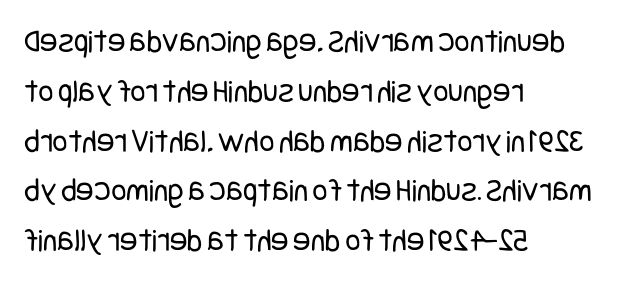
The space beneath each line is pristine and unruled. Unbolded letterforms with no extra heft. The lettering holds an erect, upright posture throughout. The vertical gap from one line to the next is medium.
